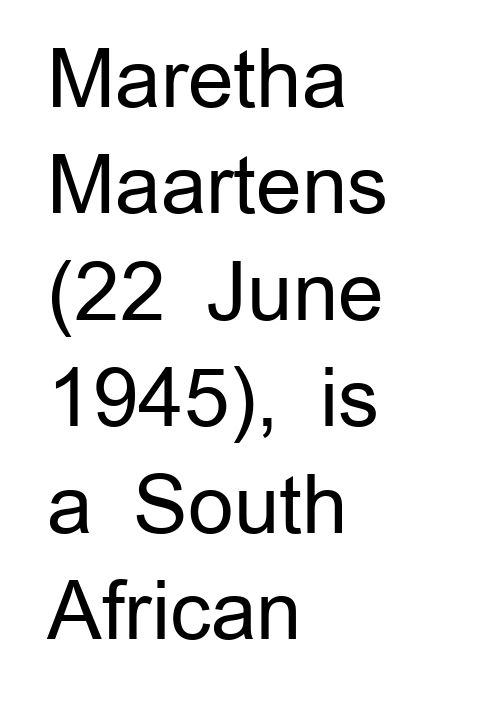
The image shows 80 px regular-weight sans-serif type, upright; set left-aligned, normal line spacing (1.33x), normal letter spacing, not underlined; low stroke contrast and a medium x-height.
